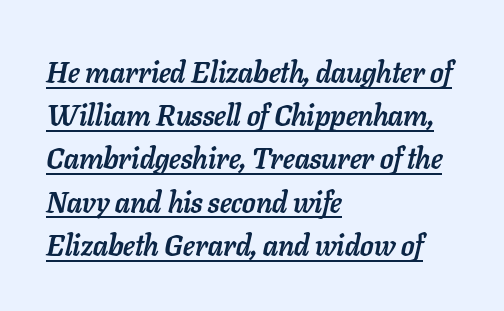
Would a proofreader flag this as italicized? Yes. This rendering features underlined lettering. Character widths vary here, with narrow letters taking less room than wide ones. Interline gaps are of average width in this sample. Which margin do the lines hug? The left one — the right edge is uneven.
